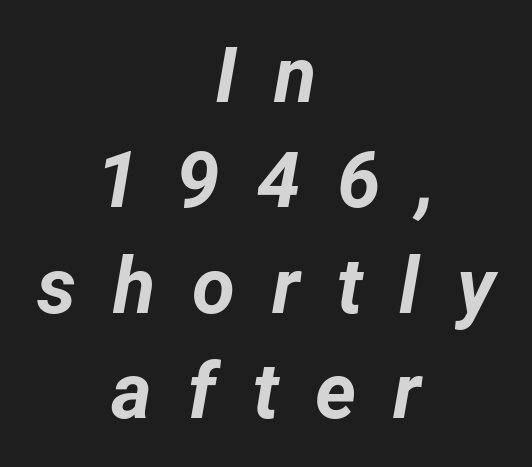
Q: Is the text bold? A: Yes.
Q: Is the text italic (slanted)? A: Yes, it leans right by about 12 degrees.
Q: Is the text underlined? A: No.
Q: How is the paragraph aligned? A: Centered.
Q: Is the spacing between letters normal or unusually wide? A: Unusually wide.
Q: Is the spacing between lines tight, normal or loose? A: Normal.
Q: Width (condensed, normal, or wide)? A: Normal.
Q: Stroke contrast? A: Low.
Q: x-height? A: Medium.
Q: Monospaced? A: No.
